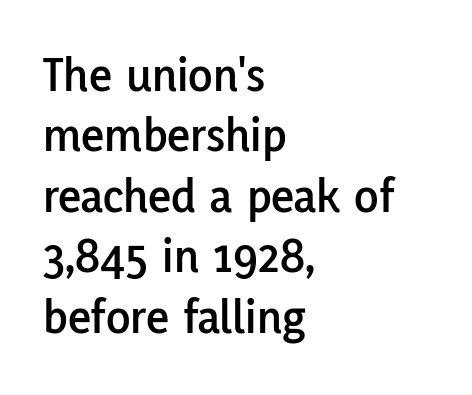
{"serif": "no", "italic": "no", "width": "normal", "stroke_contrast": "low", "x_height": "medium", "monospaced": "no", "underline": "no", "align": "left", "line_spacing_ratio": 1.21, "letter_spacing": "normal", "letter_spacing_em": 0.0, "glyph_px": 50}
